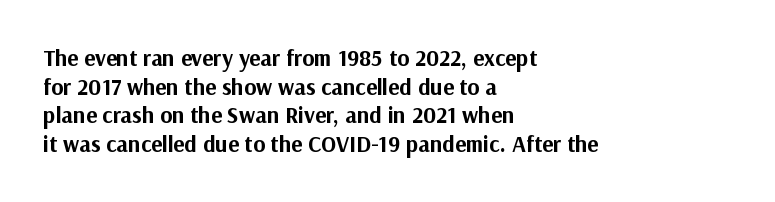
Q: Is the text bold? A: Yes.
Q: Is the text italic (slanted)? A: No, it is upright.
Q: Is the text underlined? A: No.
Q: How is the paragraph aligned? A: Left-aligned.
Q: Is the spacing between letters normal or unusually wide? A: Normal.
Q: Is the spacing between lines tight, normal or loose? A: Normal.
